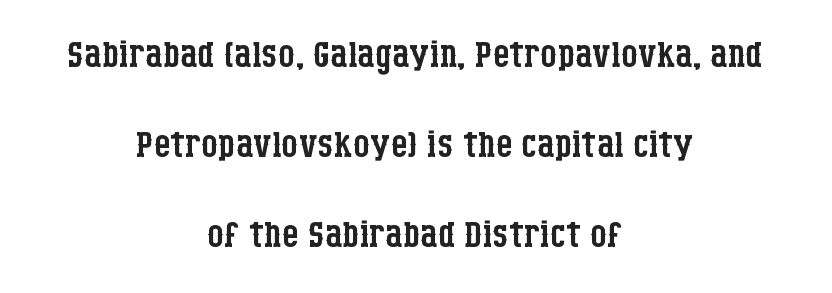
The image shows 52 px regular-weight, condensed serif type, upright; set centered, line spacing 1.73x, normal letter spacing, not underlined; low stroke contrast and a large x-height.
